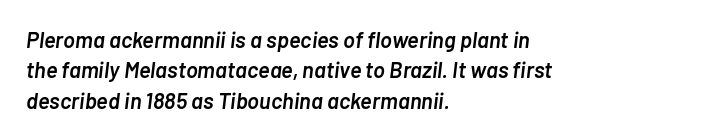
{"italic": "yes", "lean": "right", "slant_degrees": 7, "bold": "semi", "underline": "no", "align": "left", "line_spacing": "normal", "line_spacing_ratio": 1.38, "letter_spacing": "normal", "letter_spacing_em": 0.0, "glyph_px": 22}
